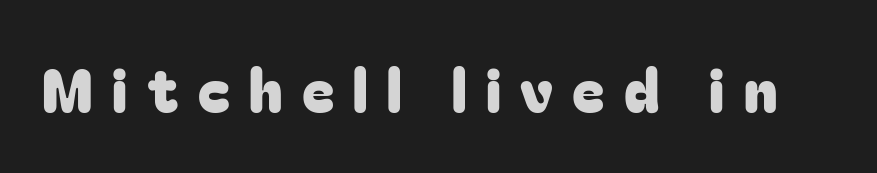
{"serif": "no", "italic": "no", "width": "normal", "stroke_contrast": "low", "x_height": "medium", "monospaced": "no", "underline": "no", "letter_spacing": "wide", "letter_spacing_em": 0.32, "glyph_px": 61}
